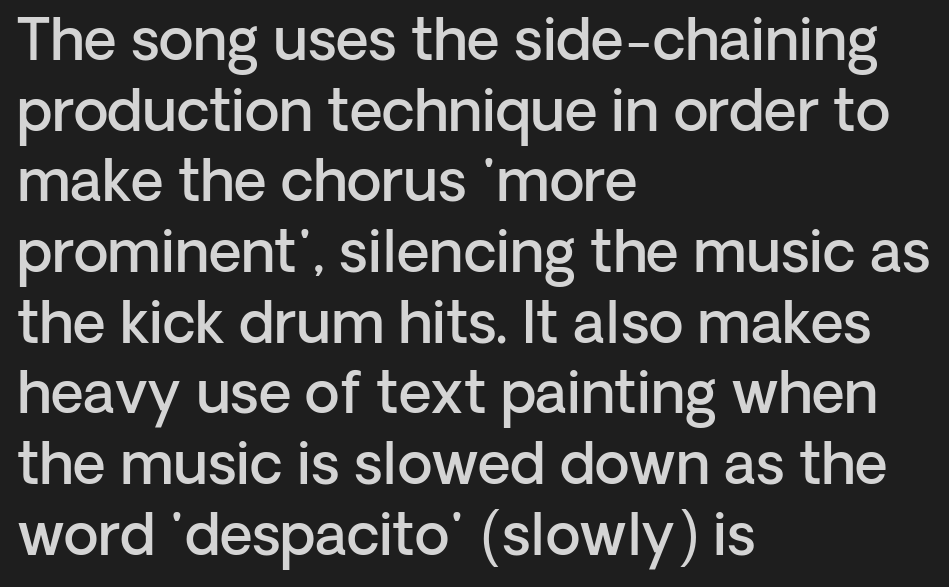
One-word summary of the alignment: left. A fair bit of extra ink — the face is semibold, not bold. These lines are rendered in a variable-pitch font. Style check: upright. Underlining? Definitely not there. Honestly, the letter spacing is just normal — you wouldn't notice it.
